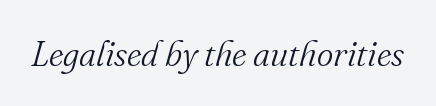
{"serif": "yes", "italic": "yes", "lean": "right", "slant_degrees": 16, "bold": "no", "weight": "light", "width": "normal", "stroke_contrast": "medium", "x_height": "small", "monospaced": "no", "underline": "no", "letter_spacing": "normal", "letter_spacing_em": 0.0, "glyph_px": 35}
